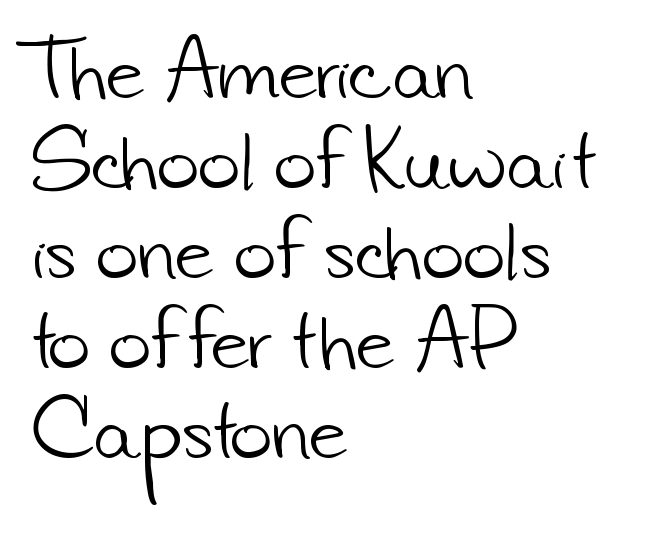
Default kerning and tracking; the words read as compact shapes. Counters stay open thanks to moderate or lighter strokes. Is there much room between lines? A standard amount, neither cramped nor airy. Check where the strokes stop: nothing finishes them off — pure sans. Where is the straight margin? On the left. A typesetter would call this proportional, since set widths differ per character.
